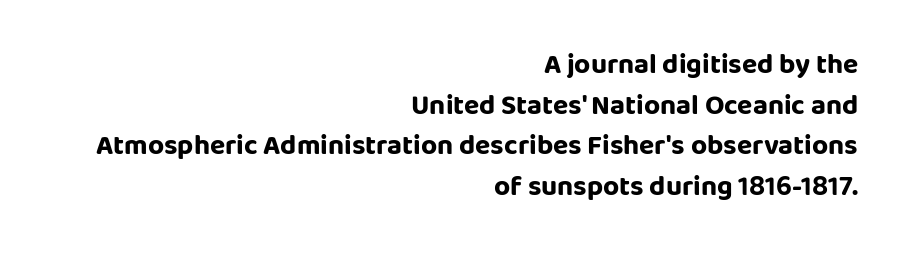
The string is rendered with underlining switched off. The rows are spaced the way most documents space them. Is the letter spacing exaggerated? No — it looks like the ordinary default. The setting favours the right margin, as signatures and pull-quotes sometimes do.
